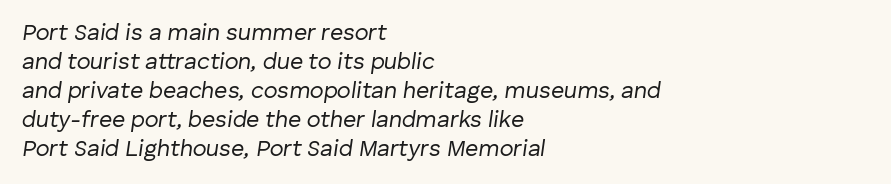
The image shows 23 px text type, italic (leaning right); set left-aligned, normal line spacing (1.26x), normal letter spacing, not underlined.
